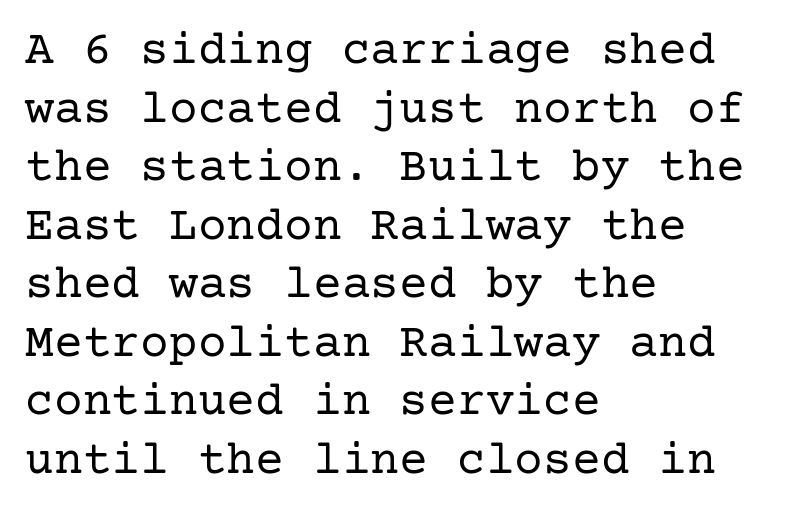
{"serif": "yes", "italic": "no", "bold": "no", "weight": "regular", "width": "normal", "stroke_contrast": "low", "x_height": "medium", "underline": "no", "align": "left", "line_spacing_ratio": 1.22, "letter_spacing": "normal", "letter_spacing_em": 0.0, "glyph_px": 48}
